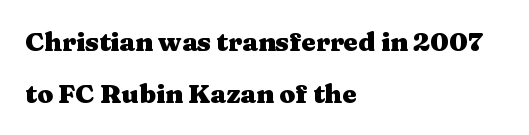
{"italic": "no", "bold": "yes", "underline": "no", "align": "left", "line_spacing": "loose", "line_spacing_ratio": 2.0, "letter_spacing": "normal", "letter_spacing_em": 0.0, "glyph_px": 26}
